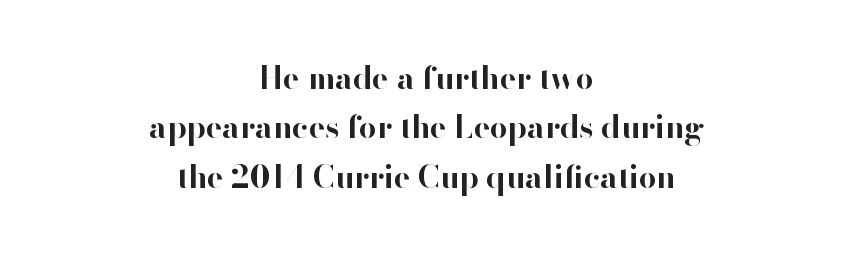
The whitespace from short lines is split evenly between both sides. This sample uses plain, unmodified letter spacing. The characters display no serif detailing; their extremities are plain. The line-height multiplier appears to be the usual default. If you drew a line through each stem, it would be perfectly vertical. The letters advance in unequal steps, a hallmark of proportional type.
